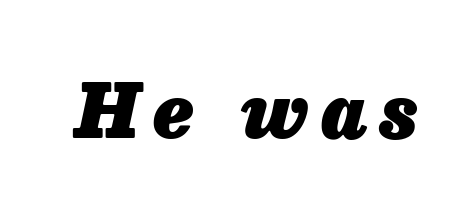
Q: Is the text bold? A: Yes.
Q: Is the text italic (slanted)? A: Yes, it leans right by about 13 degrees.
Q: Is the text underlined? A: No.
Q: Width (condensed, normal, or wide)? A: Normal.
Q: Stroke contrast? A: Low.
Q: x-height? A: Medium.
Q: Monospaced? A: No.
